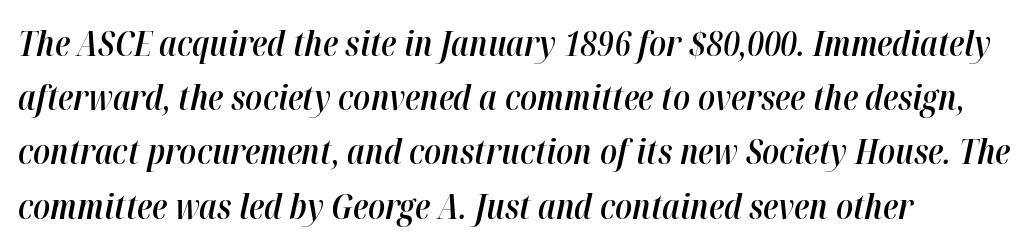
{"italic": "yes", "lean": "right", "slant_degrees": 12, "bold": "semi", "weight": "semibold", "width": "condensed", "stroke_contrast": "high", "x_height": "medium", "monospaced": "no", "underline": "no", "align": "left", "line_spacing": "normal", "line_spacing_ratio": 1.55, "letter_spacing": "normal", "letter_spacing_em": 0.0, "glyph_px": 35}
